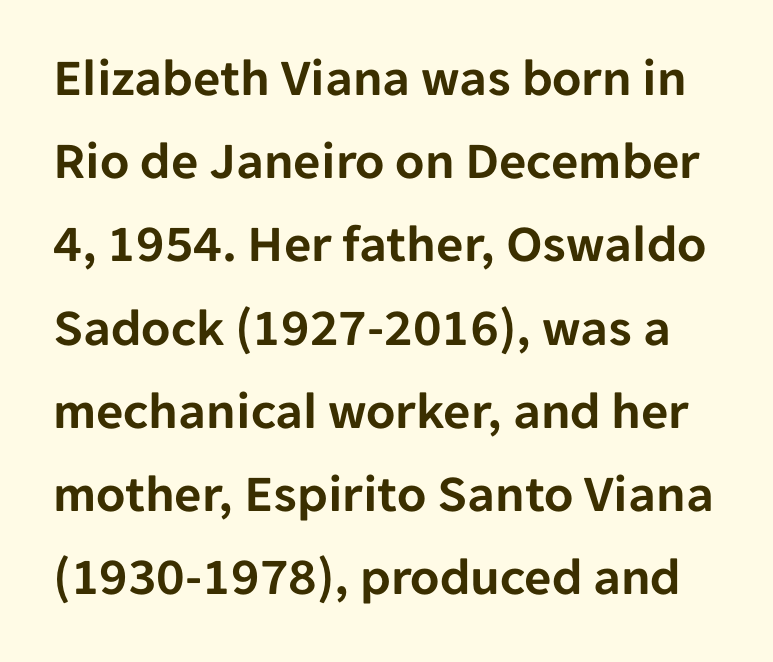
Glyph-to-glyph distance matches everyday printed text. Reading down the column, the eye jumps a familiar distance to each next line. Every character sits straight up, as roman type does. The space directly below the letters is spotless. Note: no serifs on the glyphs. You could not count columns in this text — the font is proportionally spaced.
